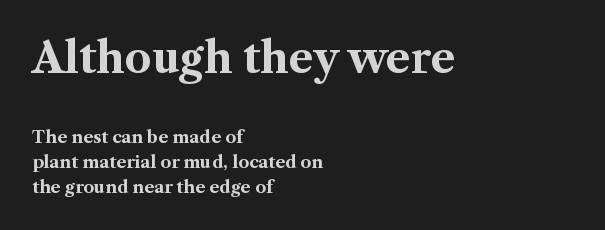
If you squint, the top block still reads clearly — it's the larger of the two. Rendered with straight, roman letterforms. Left-aligned paragraph, ragged on the right. Do the characters align in a grid? No, the font is proportional.
